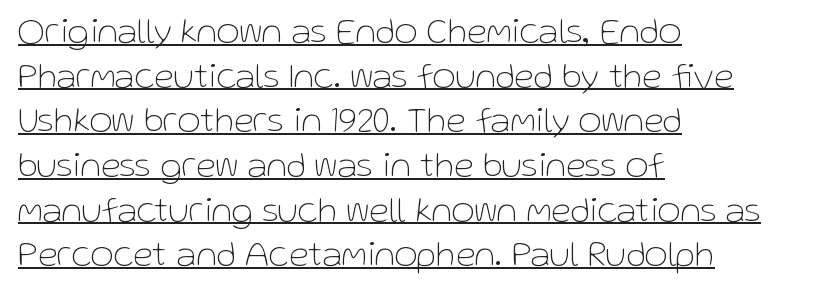
Q: Is the text bold? A: No.
Q: Is the text italic (slanted)? A: No, it is upright.
Q: Is the typeface a serif or a sans-serif typeface? A: Sans-serif.
Q: Is the text underlined? A: Yes.
Q: How is the paragraph aligned? A: Left-aligned.
Q: Is the spacing between letters normal or unusually wide? A: Normal.
Q: Width (condensed, normal, or wide)? A: Normal.
Q: Stroke contrast? A: Low.
Q: x-height? A: Medium.
Q: Monospaced? A: No.
